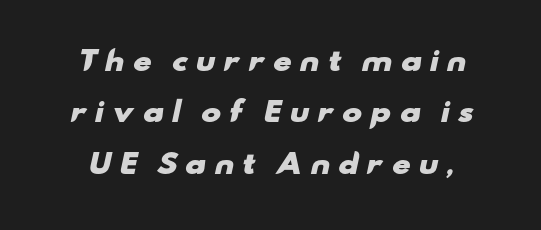
{"bold": "yes", "underline": "no", "line_spacing": "loose", "line_spacing_ratio": 1.9, "letter_spacing": "wide", "letter_spacing_em": 0.27, "glyph_px": 27}
